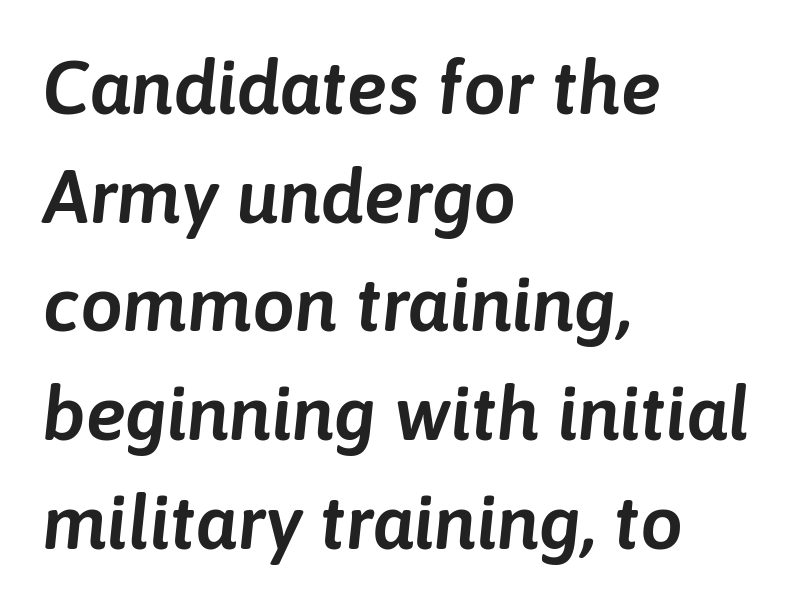
The string is rendered with underlining switched off. Where is the straight margin? On the left. In terms of letterspacing, this is plain default setting. Vertical spacing — default.
